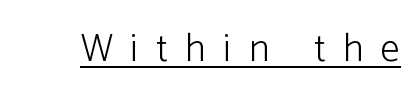
Q: Is the text bold? A: No.
Q: Is the text italic (slanted)? A: No, it is upright.
Q: Is the typeface a serif or a sans-serif typeface? A: Sans-serif.
Q: Is the text underlined? A: Yes.
Q: Is the spacing between letters normal or unusually wide? A: Unusually wide.
Q: Width (condensed, normal, or wide)? A: Normal.
Q: Stroke contrast? A: Low.
Q: x-height? A: Medium.
Q: Monospaced? A: No.
